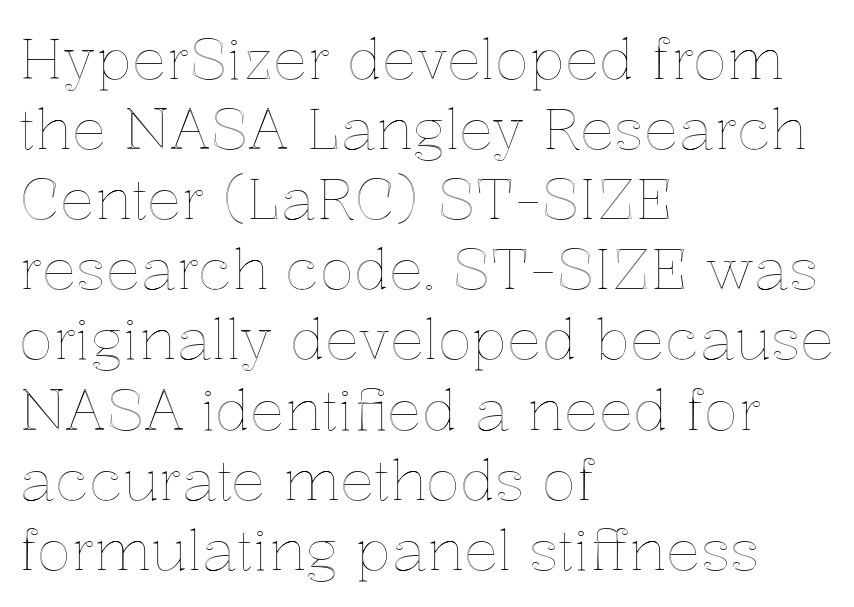
{"italic": "no", "width": "normal", "x_height": "medium", "monospaced": "no", "underline": "no", "align": "left", "line_spacing_ratio": 1.23, "letter_spacing": "normal", "letter_spacing_em": 0.0, "glyph_px": 57}
